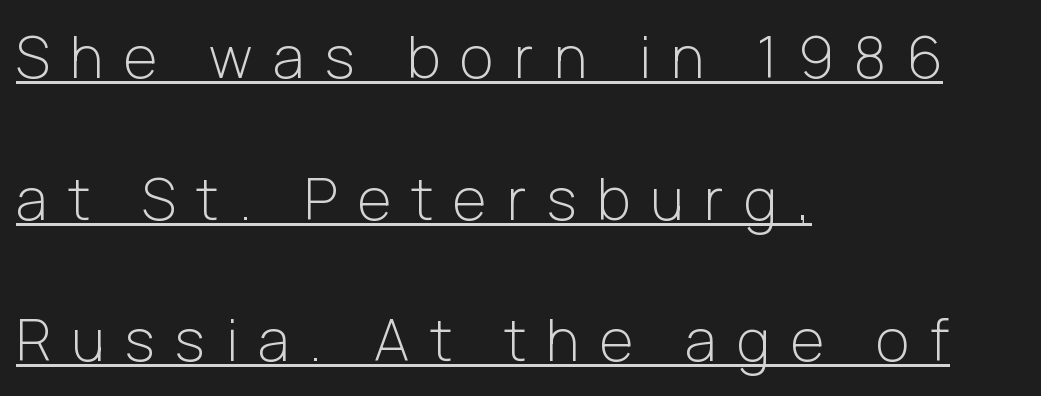
{"serif": "no", "italic": "no", "bold": "no", "weight": "light", "width": "normal", "stroke_contrast": "low", "x_height": "medium", "monospaced": "no", "underline": "yes", "align": "left", "line_spacing": "loose", "line_spacing_ratio": 2.44, "letter_spacing": "wide", "letter_spacing_em": 0.35, "glyph_px": 58}
